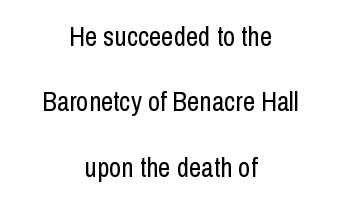
Q: Is the text bold? A: No.
Q: Is the text italic (slanted)? A: No, it is upright.
Q: Is the text underlined? A: No.
Q: How is the paragraph aligned? A: Centered.
Q: Is the spacing between letters normal or unusually wide? A: Normal.
Q: Is the spacing between lines tight, normal or loose? A: Loose.
